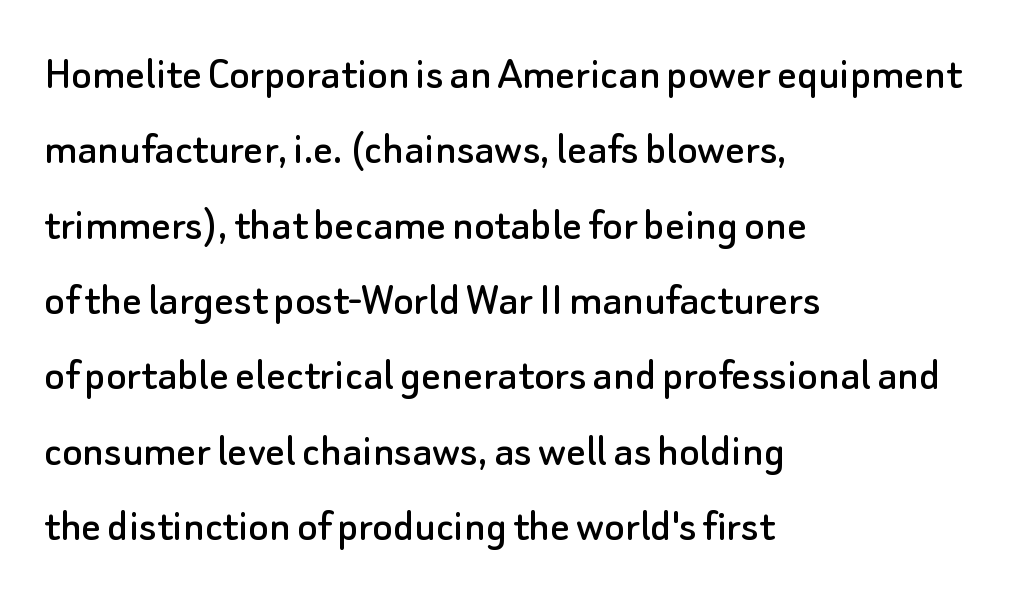
{"serif": "no", "italic": "no", "width": "normal", "stroke_contrast": "low", "x_height": "small", "monospaced": "no", "underline": "no", "align": "left", "line_spacing": "normal", "line_spacing_ratio": 1.57, "letter_spacing": "normal", "letter_spacing_em": 0.0, "glyph_px": 48}
